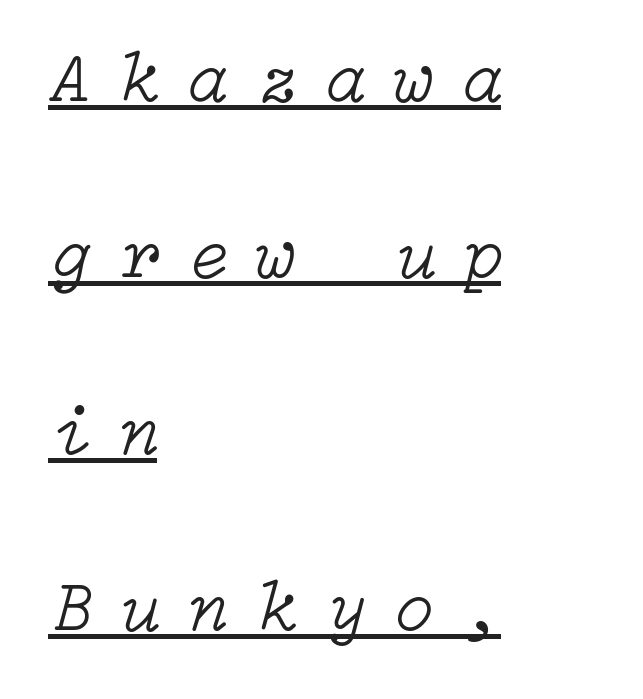
{"italic": "yes", "lean": "right", "slant_degrees": 15, "bold": "no", "weight": "light", "width": "normal", "stroke_contrast": "low", "x_height": "medium", "underline": "yes", "align": "left", "line_spacing": "loose", "line_spacing_ratio": 2.45, "letter_spacing": "wide", "letter_spacing_em": 0.41, "glyph_px": 72}
